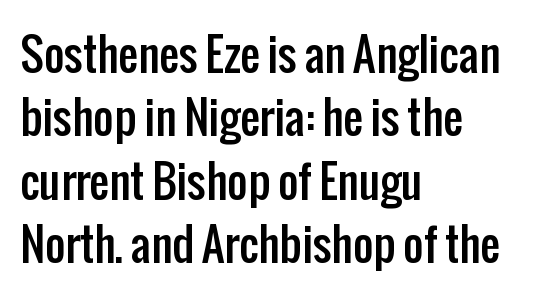
This sample is left-justified, so line endings fall wherever the words run out. Proportional: the letters do not fall into vertical columns. In terms of posture, this sample is upright. The string is rendered with underlining switched off. The lines sit at an ordinary, default distance from one another. Between one letter and the next there's only the usual sliver of space.
